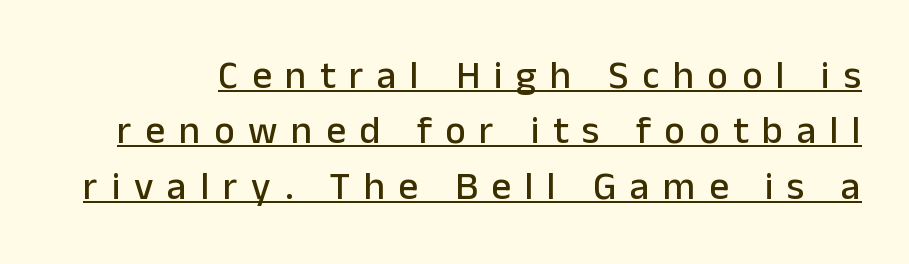
{"serif": "no", "italic": "no", "width": "normal", "stroke_contrast": "low", "x_height": "medium", "monospaced": "no", "underline": "yes", "line_spacing": "normal", "line_spacing_ratio": 1.42, "letter_spacing": "wide", "letter_spacing_em": 0.35, "glyph_px": 39}
